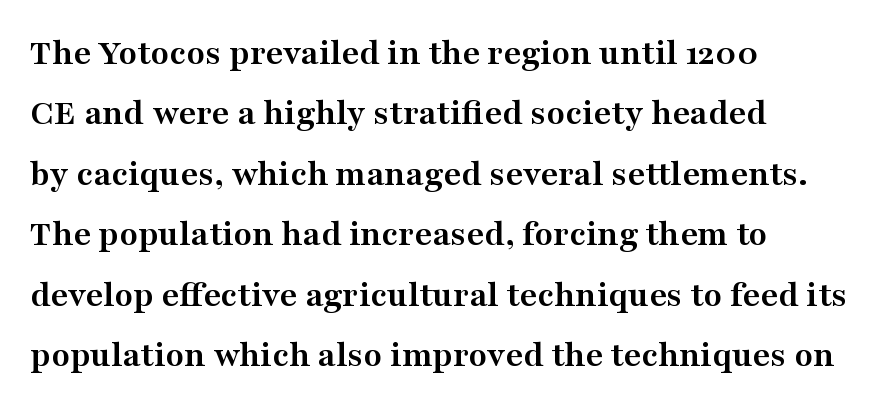
Q: Is the text bold? A: Yes.
Q: Is the text italic (slanted)? A: No, it is upright.
Q: Is the typeface a serif or a sans-serif typeface? A: Serif.
Q: Is the text underlined? A: No.
Q: How is the paragraph aligned? A: Left-aligned.
Q: Is the spacing between letters normal or unusually wide? A: Normal.
Q: Is the spacing between lines tight, normal or loose? A: Normal.
Q: Width (condensed, normal, or wide)? A: Wide.
Q: Stroke contrast? A: Medium.
Q: x-height? A: Medium.
Q: Monospaced? A: No.
